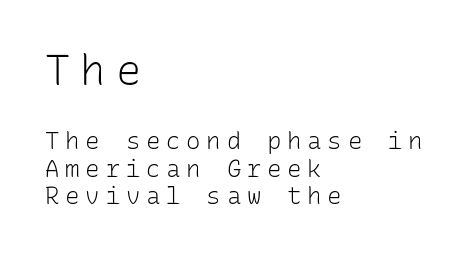
{"serif": "no", "italic": "no", "bold": "no", "weight": "light", "width": "normal", "stroke_contrast": "low", "x_height": "medium", "monospaced": "yes", "underline": "no", "align": "left", "line_spacing": "tight", "line_spacing_ratio": 1.14, "letter_spacing": "wide", "letter_spacing_em": 0.24, "larger_block": "first", "size_ratio": 1.75, "glyph_px": 42}
